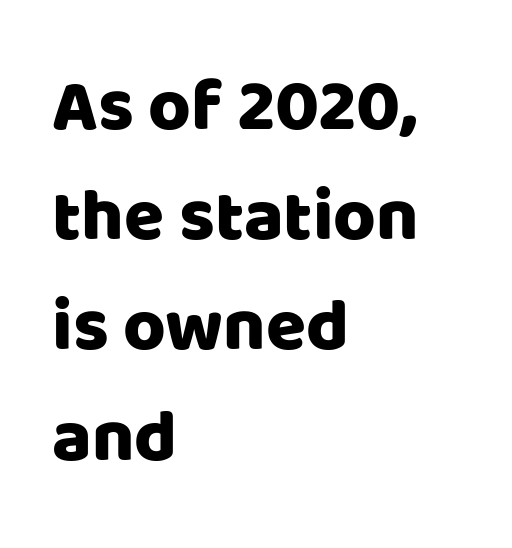
The image shows 73 px sans-serif type, upright; set left-aligned, normal line spacing (1.51x), normal letter spacing, not underlined; low stroke contrast and a large x-height.
